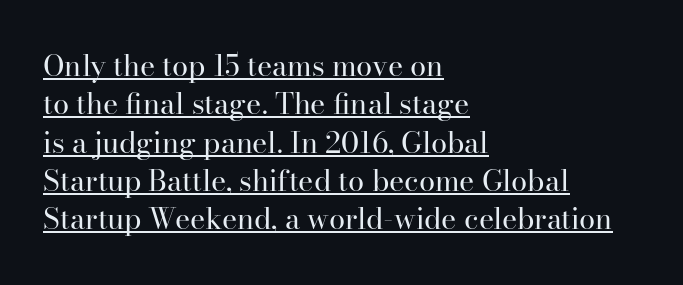
Q: Is the text bold? A: No.
Q: Is the text italic (slanted)? A: No, it is upright.
Q: Is the typeface a serif or a sans-serif typeface? A: Serif.
Q: Is the text underlined? A: Yes.
Q: How is the paragraph aligned? A: Left-aligned.
Q: Is the spacing between letters normal or unusually wide? A: Normal.
Q: Is the spacing between lines tight, normal or loose? A: Normal.
Q: Width (condensed, normal, or wide)? A: Normal.
Q: Stroke contrast? A: High.
Q: x-height? A: Small.
Q: Monospaced? A: No.
